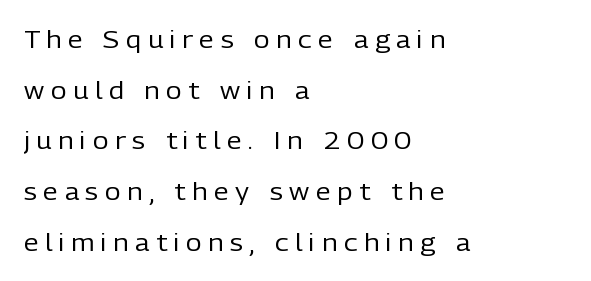
The lines are spread far apart with generous leading. The passage is arranged the way most books set body copy — flush left. The horizontal fit of the characters is loose and conspicuously gappy. A roman cut, with each character standing at attention.
